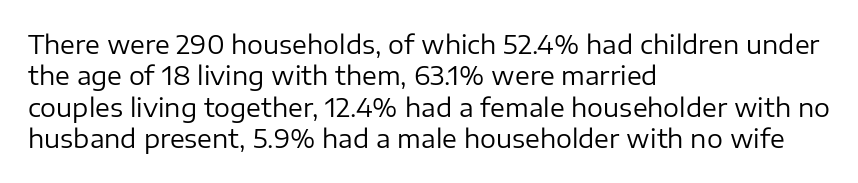
Q: Is the text bold? A: No.
Q: Is the text italic (slanted)? A: No, it is upright.
Q: Is the text underlined? A: No.
Q: How is the paragraph aligned? A: Left-aligned.
Q: Is the spacing between letters normal or unusually wide? A: Normal.
Q: Is the spacing between lines tight, normal or loose? A: Normal.
